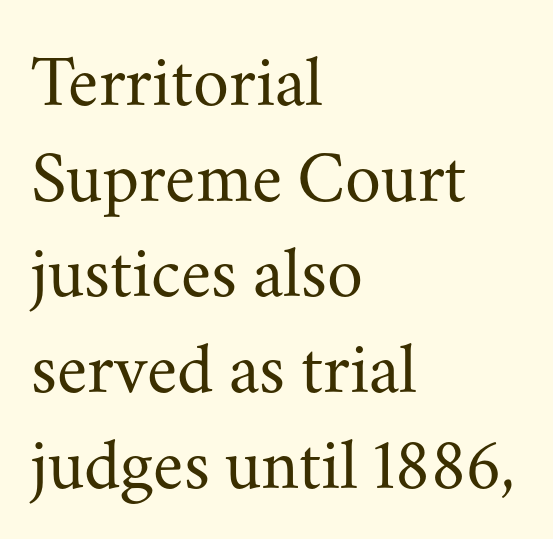
{"serif": "yes", "italic": "no", "bold": "no", "weight": "regular", "width": "normal", "stroke_contrast": "medium", "x_height": "small", "monospaced": "no", "underline": "no", "align": "left", "line_spacing": "normal", "line_spacing_ratio": 1.31, "letter_spacing": "normal", "letter_spacing_em": 0.0, "glyph_px": 73}
